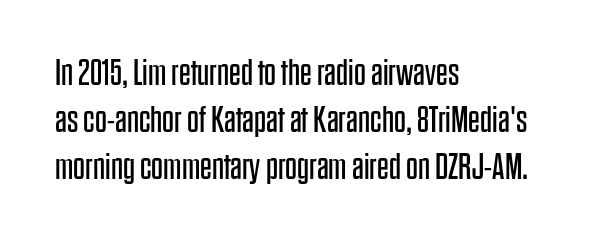
In terms of letterform style, serifs are entirely absent. The designer left line spacing at the default. Compared with a centered layout, this one pins lines to the left instead. Italic: no, the glyphs are upright roman.
